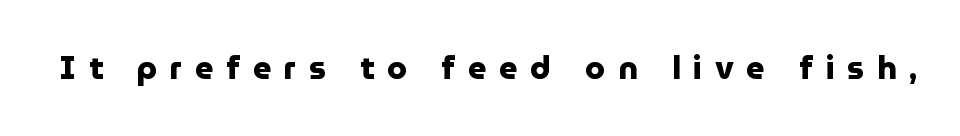
Q: Is the text bold? A: Yes.
Q: Is the text italic (slanted)? A: No, it is upright.
Q: Is the typeface a serif or a sans-serif typeface? A: Sans-serif.
Q: Is the text underlined? A: No.
Q: Is the spacing between letters normal or unusually wide? A: Unusually wide.
Q: Width (condensed, normal, or wide)? A: Normal.
Q: Stroke contrast? A: Low.
Q: x-height? A: Medium.
Q: Monospaced? A: No.
